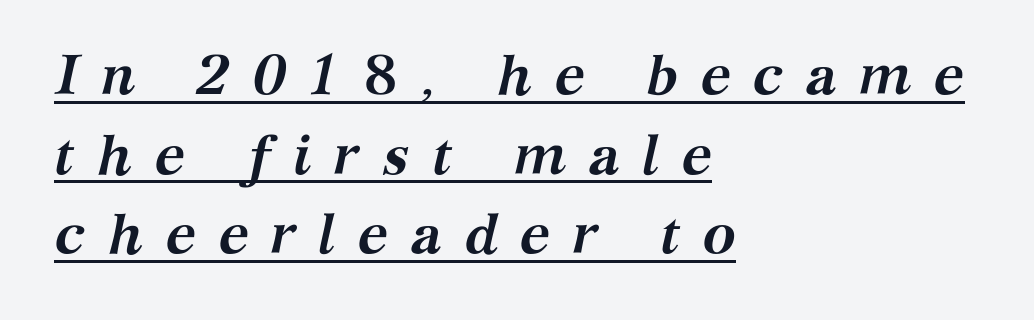
{"serif": "yes", "italic": "yes", "lean": "right", "slant_degrees": 12, "bold": "yes", "weight": "semibold", "width": "normal", "stroke_contrast": "medium", "x_height": "medium", "monospaced": "no", "underline": "yes", "align": "left", "line_spacing": "normal", "line_spacing_ratio": 1.42, "letter_spacing": "wide", "letter_spacing_em": 0.39, "glyph_px": 56}
